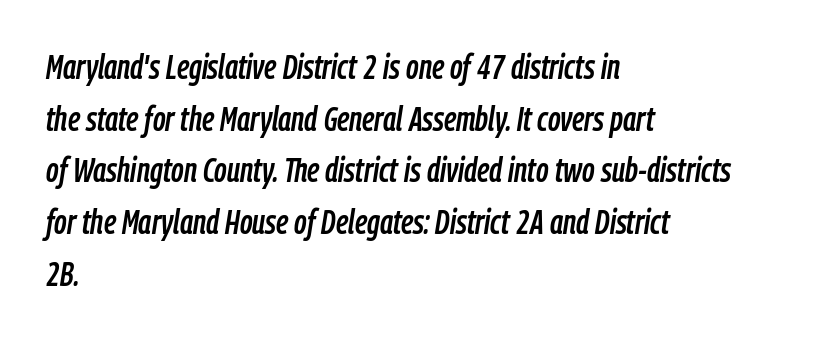
An italicized treatment has been applied to the whole sample. Is this a fixed-width face? No — the glyphs have proportional, varying widths. The space directly below the letters is spotless. Tracking value appears to be zero — textbook default spacing. If you measured baseline to baseline, you'd find a middling distance. Horizontally, the lines are justified to the leading edge only.
